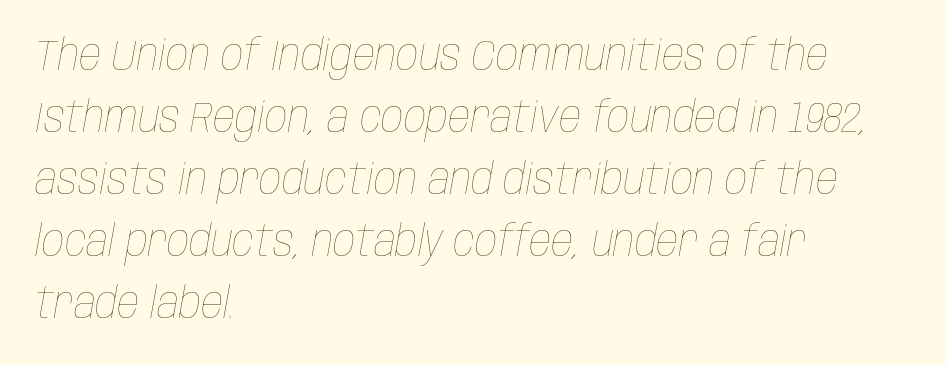
{"italic": "yes", "lean": "right", "slant_degrees": 10, "bold": "no", "weight": "thin", "width": "condensed", "stroke_contrast": "low", "x_height": "large", "monospaced": "no", "underline": "no", "align": "left", "line_spacing": "normal", "line_spacing_ratio": 1.41, "letter_spacing": "normal", "letter_spacing_em": 0.0, "glyph_px": 44}
